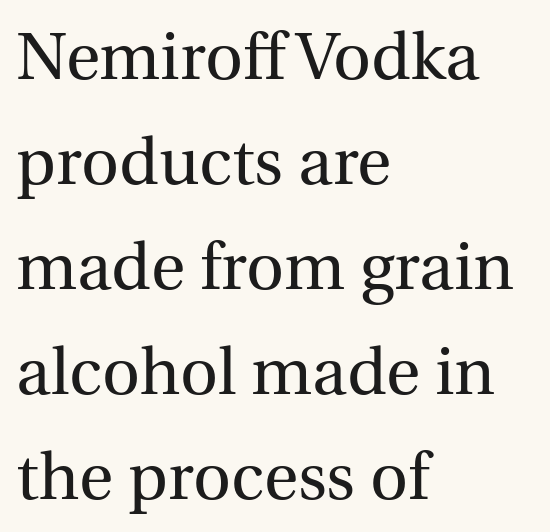
Q: Is the text bold? A: No.
Q: Is the text italic (slanted)? A: No, it is upright.
Q: Is the typeface a serif or a sans-serif typeface? A: Serif.
Q: Is the text underlined? A: No.
Q: How is the paragraph aligned? A: Left-aligned.
Q: Is the spacing between letters normal or unusually wide? A: Normal.
Q: Is the spacing between lines tight, normal or loose? A: Normal.
Q: Width (condensed, normal, or wide)? A: Normal.
Q: x-height? A: Medium.
Q: Monospaced? A: No.
